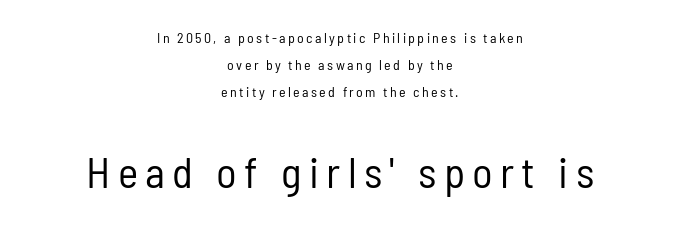
The image shows 43 px regular-weight, condensed sans-serif type, upright; set centered, loose line spacing (1.94x), not underlined; the second (bottom) block is 3.07x larger; low stroke contrast and a medium x-height.
